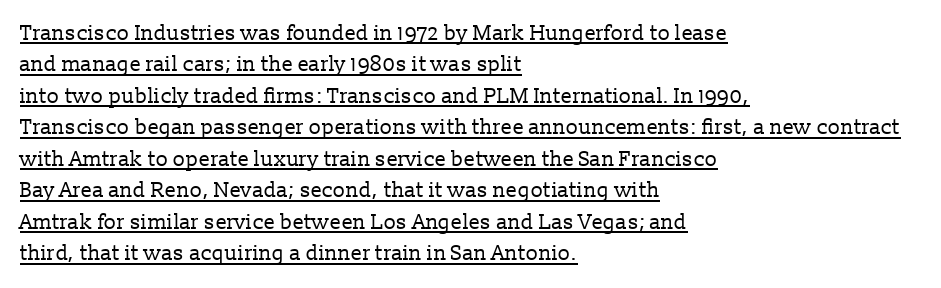
Posture: straight, roman, zero tilt. The specimen includes a rule beneath the text block's lines. A typesetter would call this leading conventional body-copy spacing. The letters sit at their default tracking, neither squeezed nor spread.
